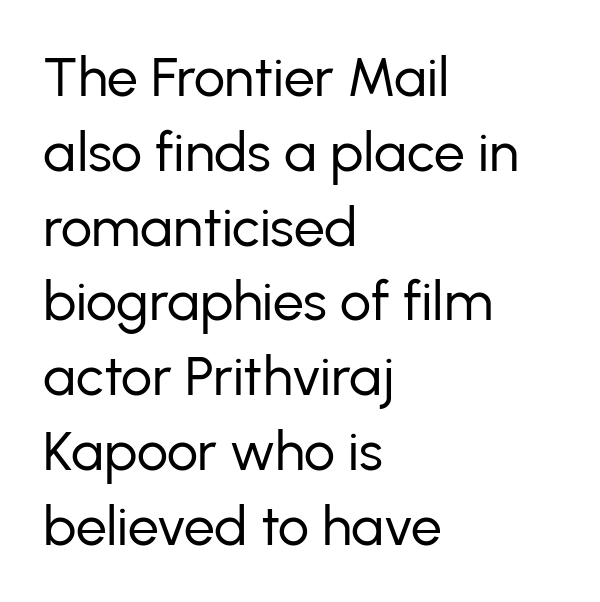
The image shows 55 px regular-weight sans-serif type, upright; set left-aligned, normal line spacing (1.36x), normal letter spacing, not underlined; low stroke contrast and a medium x-height.
